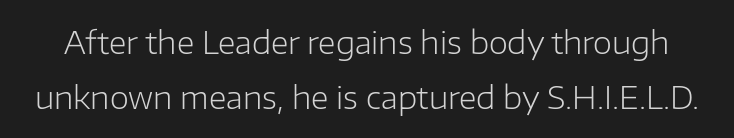
Classification — sans serif. The type sits square on the baseline with zero lean. Here the designer chose a conventional face with non-uniform glyph widths. The line texture is even and compact thanks to regular tracking.
